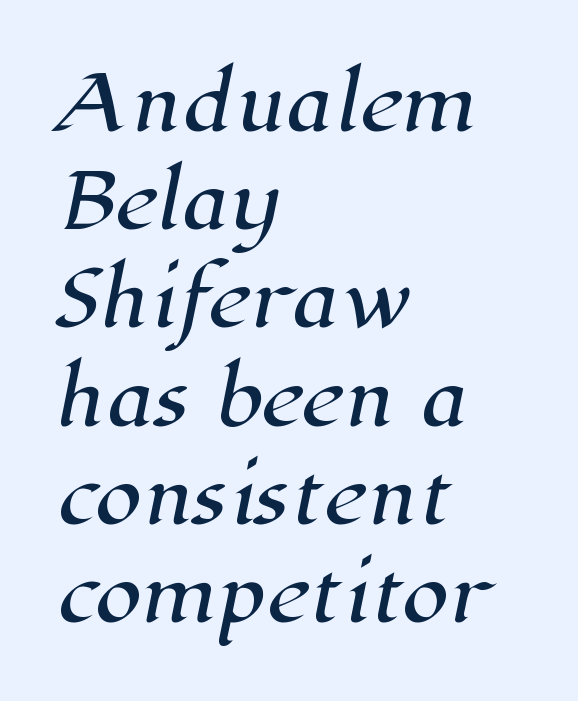
Underlining? Definitely not there. Reading down the block, your eye returns to a fixed left position each line. In terms of letterspacing, this is plain default setting. Here the designer chose a conventional face with non-uniform glyph widths. Regarding serifs, this sample has them.
